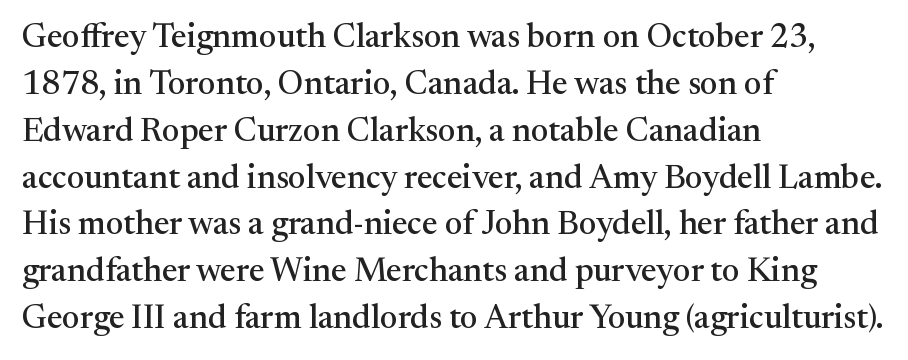
Q: Is the text italic (slanted)? A: No, it is upright.
Q: Is the typeface a serif or a sans-serif typeface? A: Serif.
Q: Is the text underlined? A: No.
Q: How is the paragraph aligned? A: Left-aligned.
Q: Is the spacing between letters normal or unusually wide? A: Normal.
Q: Is the spacing between lines tight, normal or loose? A: Normal.
Q: Width (condensed, normal, or wide)? A: Normal.
Q: Stroke contrast? A: Medium.
Q: x-height? A: Medium.
Q: Monospaced? A: No.
